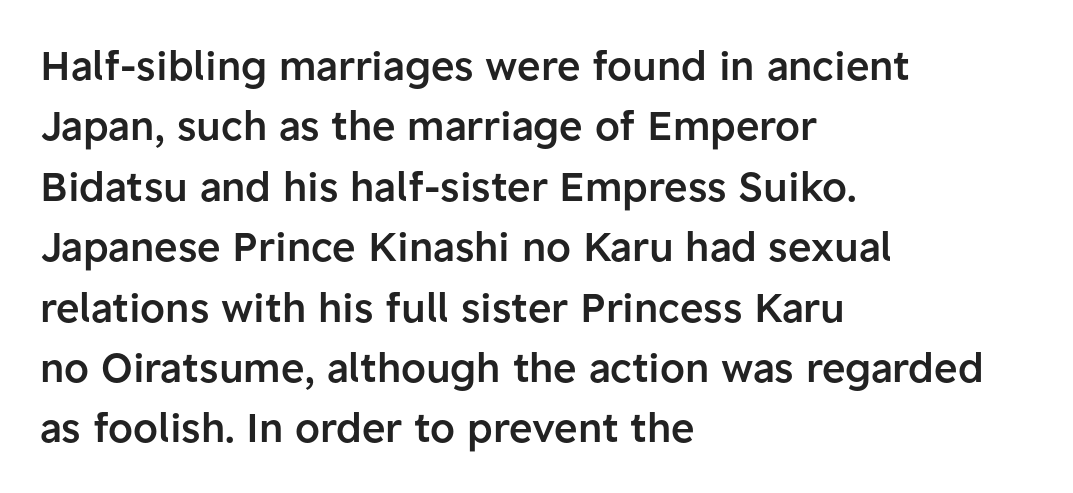
Q: Is the text bold? A: Semi-bold.
Q: Is the text italic (slanted)? A: No, it is upright.
Q: Is the typeface a serif or a sans-serif typeface? A: Sans-serif.
Q: Is the text underlined? A: No.
Q: How is the paragraph aligned? A: Left-aligned.
Q: Is the spacing between letters normal or unusually wide? A: Normal.
Q: Is the spacing between lines tight, normal or loose? A: Normal.
Q: Width (condensed, normal, or wide)? A: Normal.
Q: Stroke contrast? A: Low.
Q: x-height? A: Medium.
Q: Monospaced? A: No.
